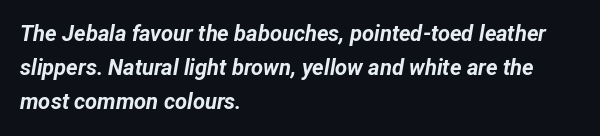
Q: Is the text bold? A: Yes.
Q: Is the text italic (slanted)? A: Yes, it leans right by about 12 degrees.
Q: Is the text underlined? A: No.
Q: How is the paragraph aligned? A: Left-aligned.
Q: Is the spacing between letters normal or unusually wide? A: Normal.
Q: Is the spacing between lines tight, normal or loose? A: Normal.
